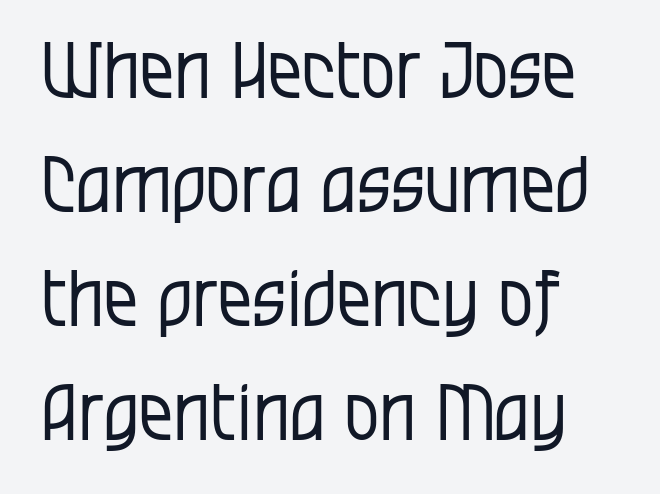
{"serif": "no", "italic": "no", "bold": "no", "weight": "regular", "width": "condensed", "stroke_contrast": "low", "x_height": "large", "monospaced": "no", "underline": "no", "align": "left", "line_spacing": "normal", "line_spacing_ratio": 1.48, "letter_spacing": "normal", "letter_spacing_em": 0.0, "glyph_px": 77}
